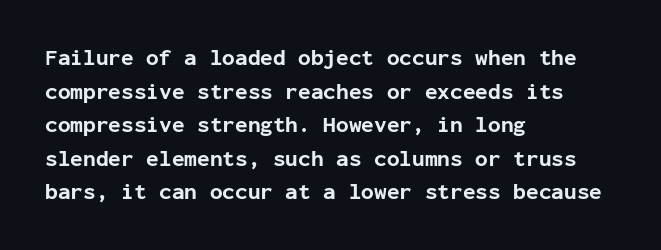
The image shows 23 px bold type, upright; set left-aligned, normal line spacing (1.46x), normal letter spacing, not underlined.
